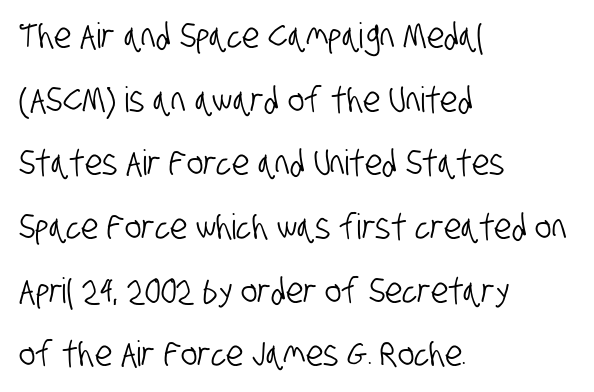
Q: Is the typeface a serif or a sans-serif typeface? A: Sans-serif.
Q: Is the text underlined? A: No.
Q: How is the paragraph aligned? A: Left-aligned.
Q: Is the spacing between letters normal or unusually wide? A: Normal.
Q: Width (condensed, normal, or wide)? A: Condensed.
Q: Stroke contrast? A: Low.
Q: x-height? A: Large.
Q: Monospaced? A: No.
